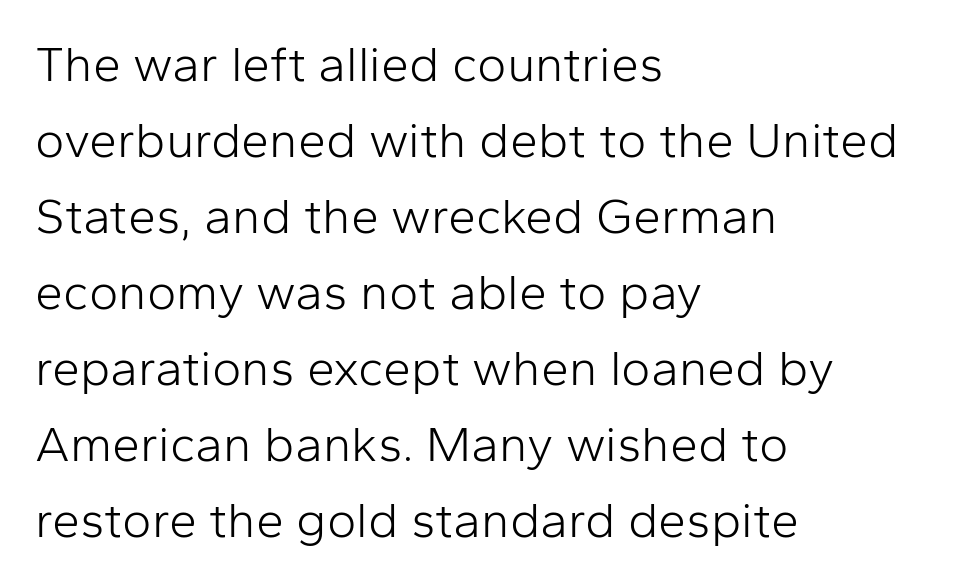
The image shows 50 px light sans-serif type, upright; set left-aligned, normal line spacing (1.52x), normal letter spacing, not underlined; low stroke contrast and a medium x-height.
